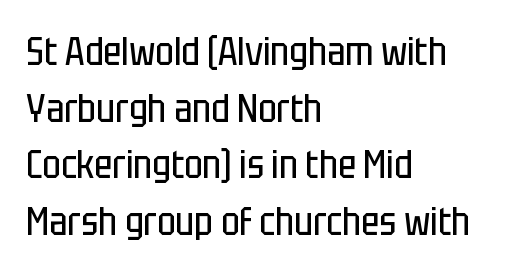
{"serif": "no", "italic": "no", "bold": "no", "weight": "regular", "width": "condensed", "stroke_contrast": "low", "x_height": "large", "monospaced": "no", "underline": "no", "align": "left", "line_spacing": "normal", "line_spacing_ratio": 1.45, "letter_spacing": "normal", "letter_spacing_em": 0.0, "glyph_px": 39}
